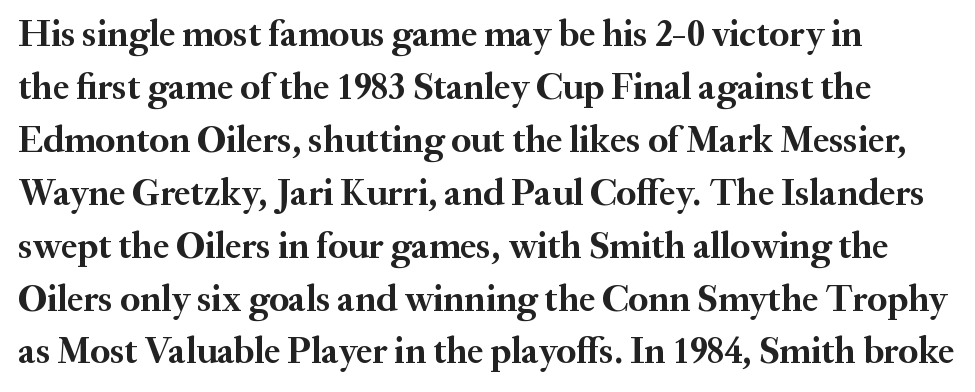
{"serif": "yes", "italic": "no", "bold": "yes", "weight": "semibold", "width": "normal", "stroke_contrast": "medium", "x_height": "small", "monospaced": "no", "underline": "no", "align": "left", "line_spacing": "normal", "line_spacing_ratio": 1.43, "letter_spacing": "normal", "letter_spacing_em": 0.0, "glyph_px": 37}
